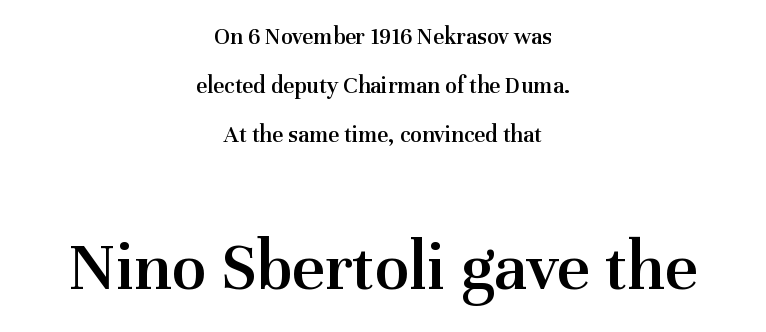
{"serif": "yes", "italic": "no", "bold": "semi", "weight": "semibold", "width": "normal", "stroke_contrast": "medium", "x_height": "medium", "monospaced": "no", "underline": "no", "align": "center", "line_spacing": "loose", "line_spacing_ratio": 2.05, "letter_spacing": "normal", "letter_spacing_em": 0.0, "larger_block": "second", "size_ratio": 2.96, "glyph_px": 71}
